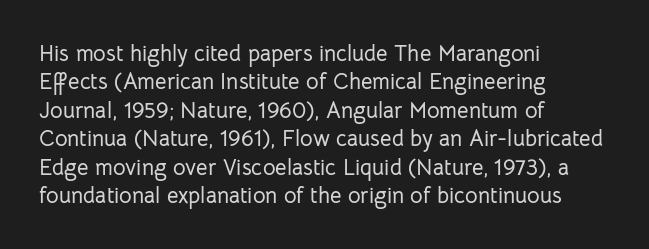
Q: Is the text italic (slanted)? A: No, it is upright.
Q: Is the text underlined? A: No.
Q: How is the paragraph aligned? A: Left-aligned.
Q: Is the spacing between letters normal or unusually wide? A: Normal.
Q: Is the spacing between lines tight, normal or loose? A: Normal.
